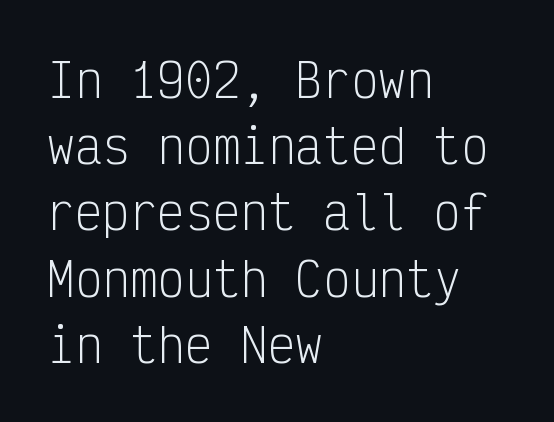
Unbolded letterforms with no extra heft. Looks like terminal output: every glyph gets an equal slot. Check the space under the baseline: it is left empty. Ascenders rise straight up at ninety degrees. The line texture is even and compact thanks to regular tracking. In terms of letterform style, serifs are entirely absent.
